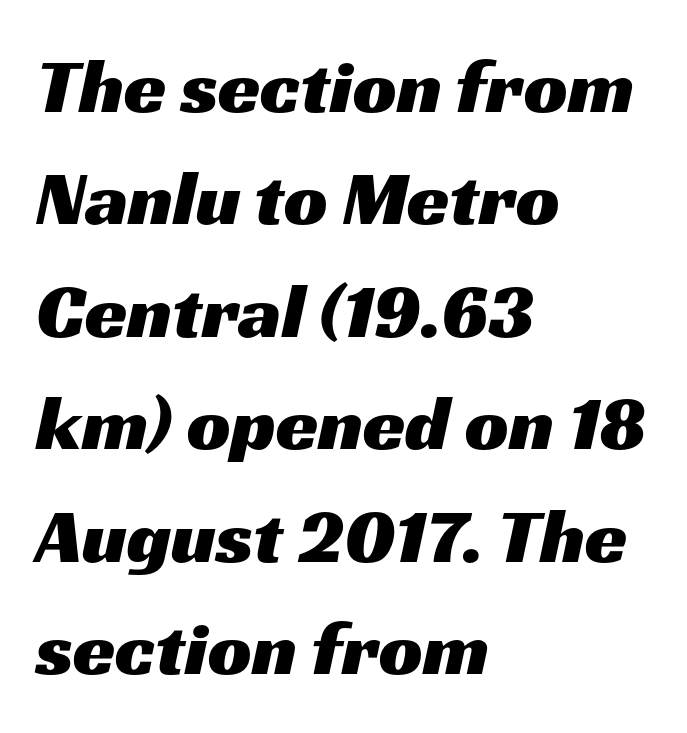
Q: Is the typeface a serif or a sans-serif typeface? A: Sans-serif.
Q: Is the text underlined? A: No.
Q: How is the paragraph aligned? A: Left-aligned.
Q: Is the spacing between letters normal or unusually wide? A: Normal.
Q: Is the spacing between lines tight, normal or loose? A: Normal.
Q: Width (condensed, normal, or wide)? A: Wide.
Q: Stroke contrast? A: Medium.
Q: x-height? A: Medium.
Q: Monospaced? A: No.
